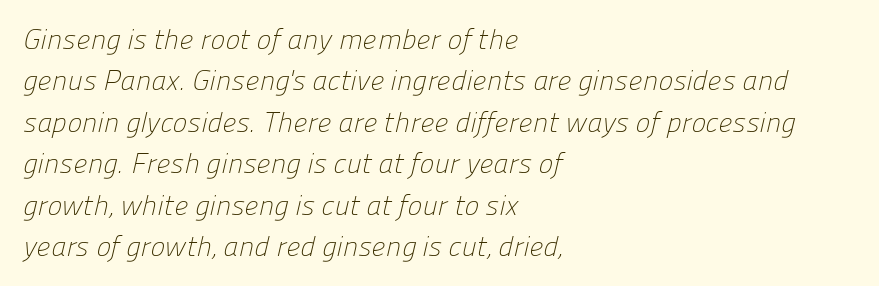
The rendering keeps characters at their native spacing. The passage shown is typeset with a sans-serif family. The paragraph shown leans on its left margin. Is this a fixed-width face? No — the glyphs have proportional, varying widths. Honestly, there is no underline to notice here at all.
